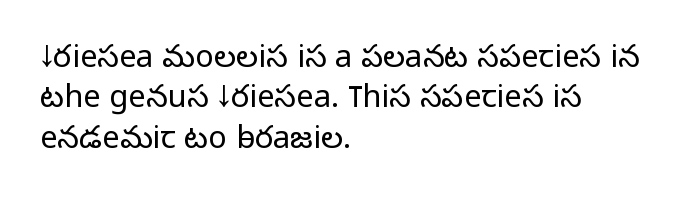
The image shows 31 px light sans-serif type, upright; set left-aligned, normal line spacing (1.3x), normal letter spacing, not underlined; low stroke contrast and a medium x-height.
